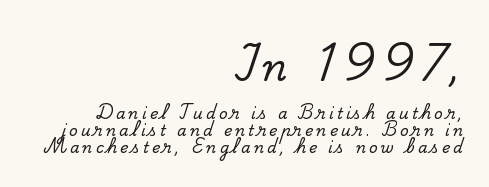
The image shows 37 px serif type; set right-aligned, tight line spacing (1.12x), unusually wide letter spacing (+0.22 em), not underlined; the first (top) block is 2.47x larger; low stroke contrast and a small x-height.
